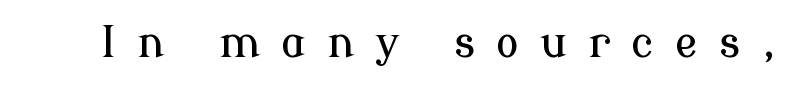
The image shows 43 px serif type, upright; set unusually wide letter spacing (+0.49 em), not underlined; low stroke contrast and a medium x-height.
